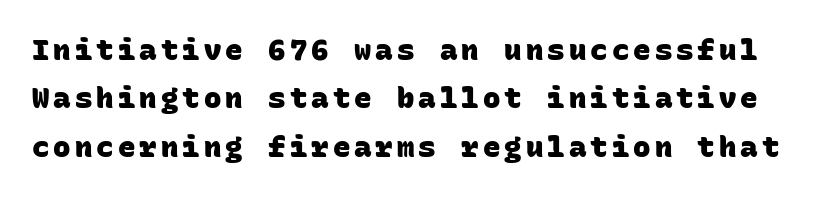
The rendering uses typewriter-style spacing with identical character cells. Compared with typical paragraphs, the rows here are spaced about the same. The words here are not underlined. Chunky letters — that's bold for sure. Are there feet on the stems? There aren't — it's a sans.
